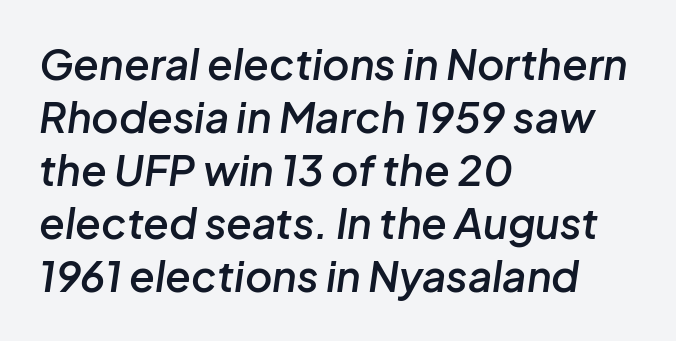
The image shows 42 px semibold type, italic (leaning right); set left-aligned, normal line spacing (1.26x), normal letter spacing, not underlined; low stroke contrast and a medium x-height.
